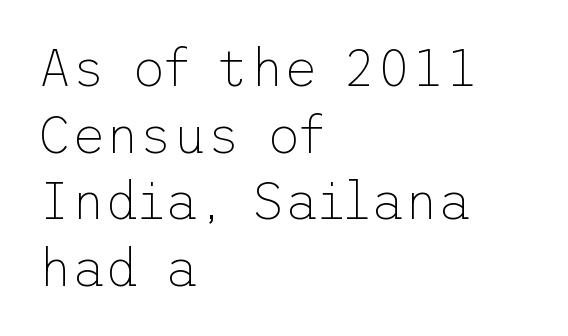
The image shows 52 px thin sans-serif type, upright; set left-aligned, normal line spacing (1.28x), normal letter spacing, not underlined; low stroke contrast and a medium x-height.
